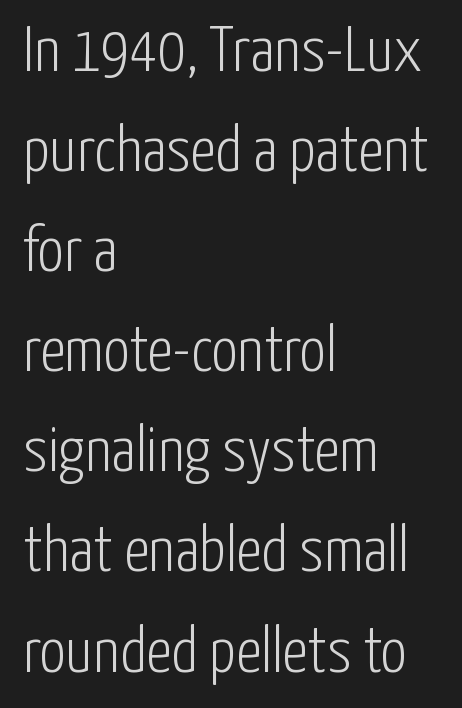
Every row of glyphs begins at an identical x-position on the left. Words float on clear page, feet unadorned. Think of a printed novel: that variable character pitch is what you see here. Compared with a typical body face, this is equally light or lighter still. Vertical spacing — default. Posture: upright roman.
